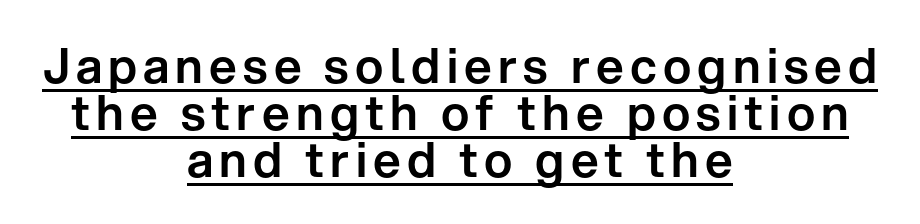
The image shows 48 px sans-serif type, upright; set centered, tight line spacing (0.98x), underlined; low stroke contrast and a medium x-height.
